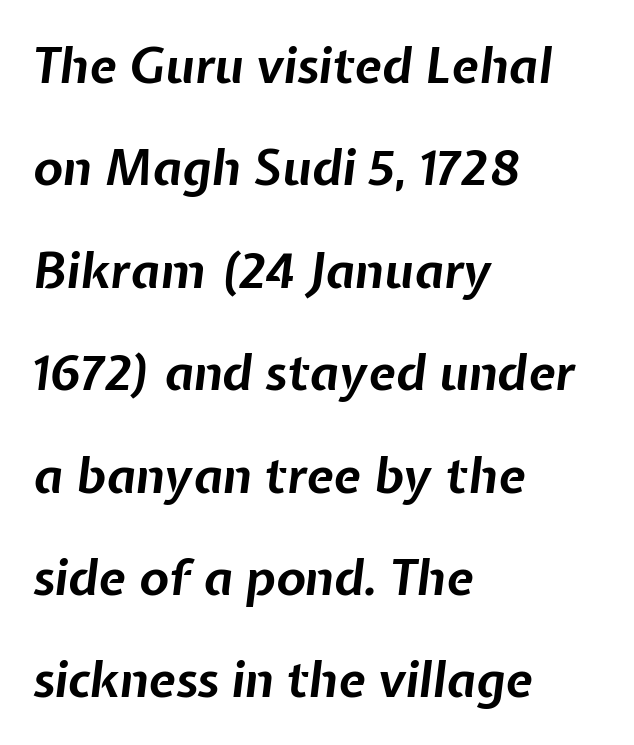
Q: Is the text bold? A: Yes.
Q: Is the text italic (slanted)? A: Yes, it leans right by about 7 degrees.
Q: Is the text underlined? A: No.
Q: How is the paragraph aligned? A: Left-aligned.
Q: Is the spacing between letters normal or unusually wide? A: Normal.
Q: Is the spacing between lines tight, normal or loose? A: Loose.
Q: Width (condensed, normal, or wide)? A: Normal.
Q: Stroke contrast? A: Low.
Q: x-height? A: Medium.
Q: Monospaced? A: No.
